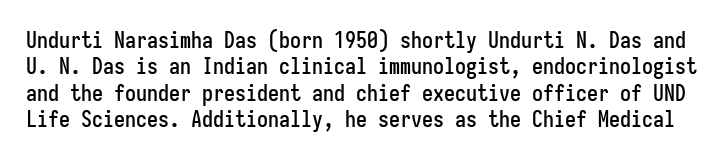
Q: Is the text italic (slanted)? A: No, it is upright.
Q: Is the text underlined? A: No.
Q: Is the spacing between letters normal or unusually wide? A: Normal.
